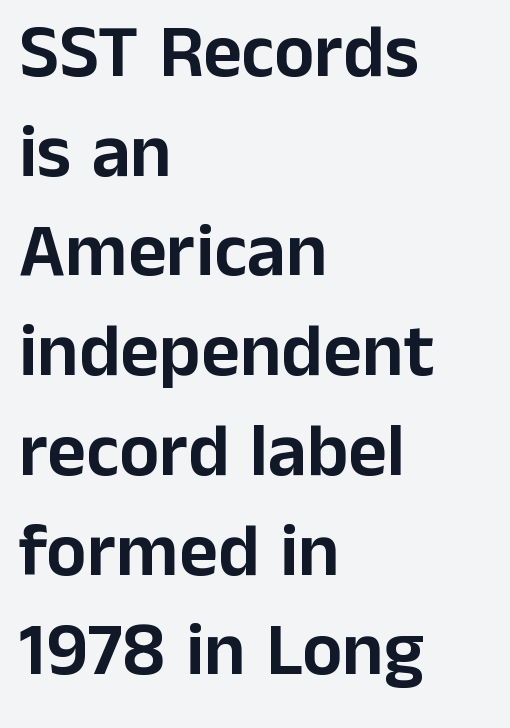
A typesetter would mark this as roman, not italic. Is the block centered? No — it sits flush against the left margin. Interline gaps are of average width in this sample. Look at the tracking — it's just the regular setting, nothing added. Decoration check: the copy has no underline.
